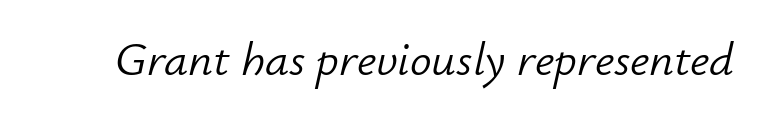
Posture: slanted. The foot of each line stays bare and open. The strokes carry an ordinary text weight at most. Think of a printed novel: that variable character pitch is what you see here. The horizontal fit of the characters is conventional and even.
